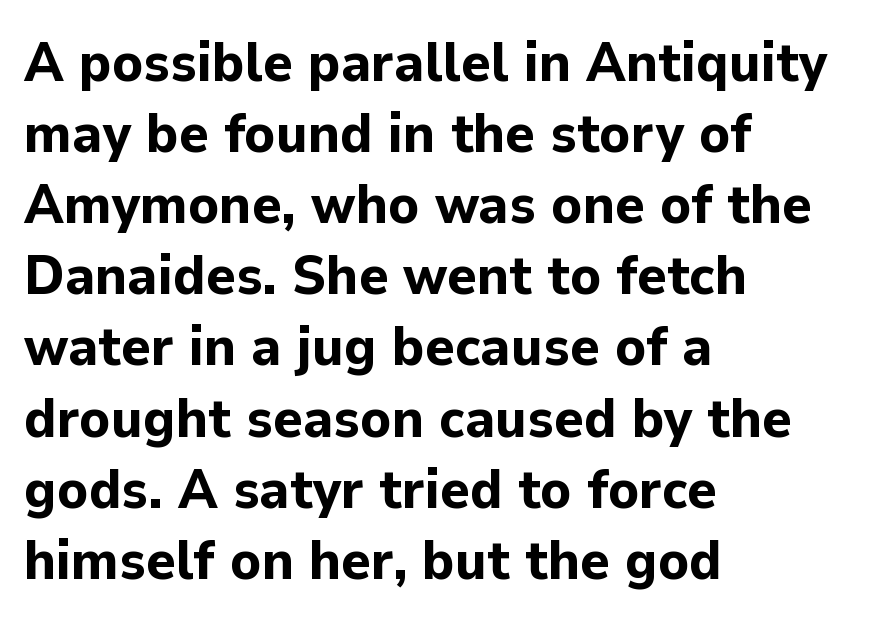
The image shows 56 px bold sans-serif type, upright; set left-aligned, normal line spacing (1.27x), normal letter spacing, not underlined; low stroke contrast and a medium x-height.
